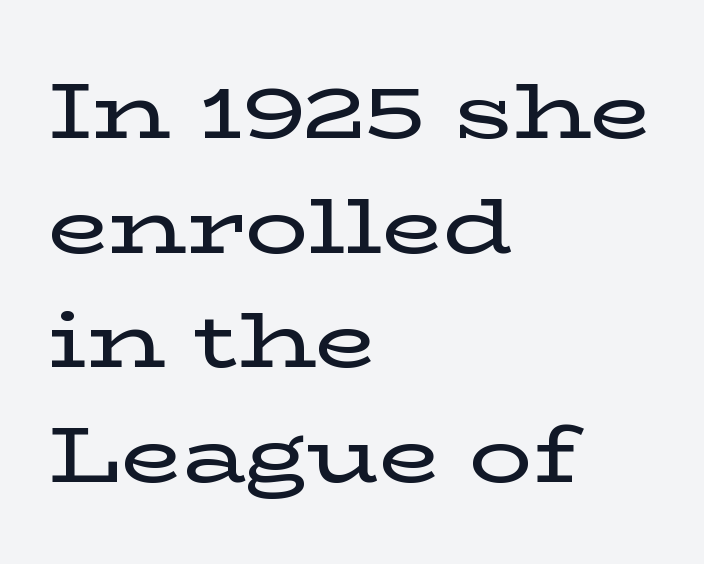
Unlike italic type, these characters show no tilt at all. The vertical gap from one line to the next is medium. Proportional: the letters do not fall into vertical columns. Bare-footed words on every line.
